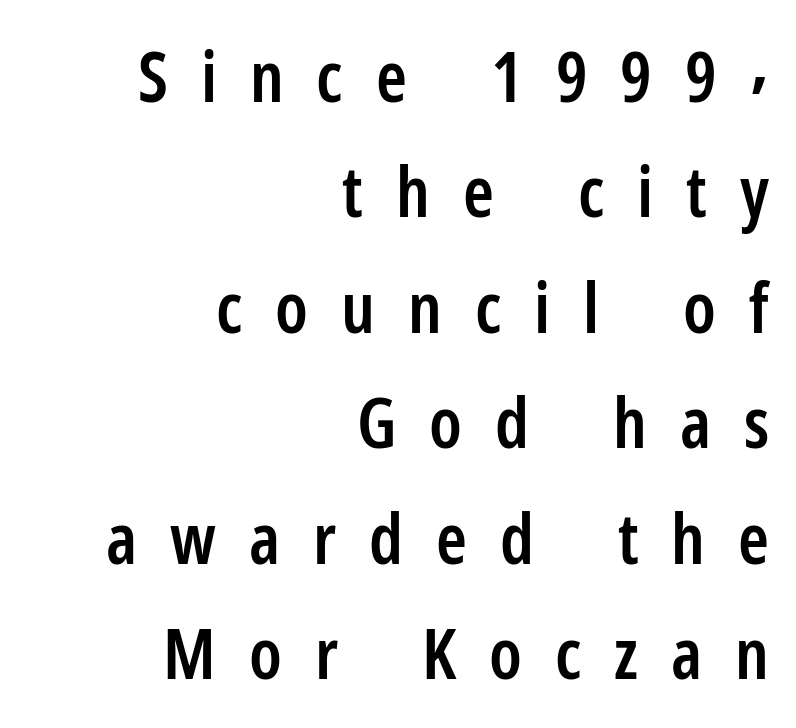
Does the type have serifs? No, each stem ends abruptly. Has an underline been added? It has not. These lines are set flush right with a ragged left edge. The face used here is a semibold: visibly heavier than regular, lighter than bold. Short note: letters widely spaced. Regular leading.
